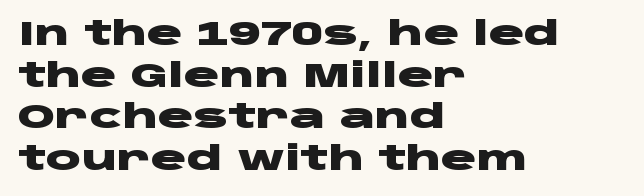
{"serif": "no", "italic": "no", "bold": "yes", "weight": "heavy", "width": "wide", "stroke_contrast": "low", "x_height": "large", "monospaced": "no", "underline": "no", "align": "left", "line_spacing": "normal", "line_spacing_ratio": 1.26, "letter_spacing": "normal", "letter_spacing_em": 0.0, "glyph_px": 33}
